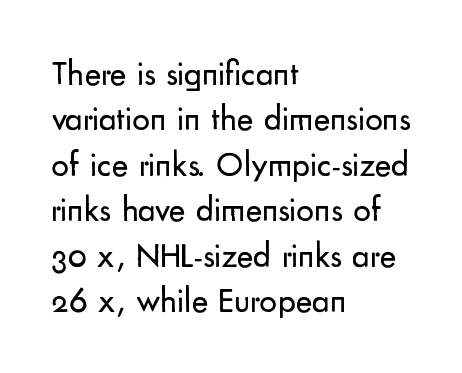
{"serif": "no", "italic": "no", "bold": "no", "weight": "regular", "width": "normal", "stroke_contrast": "low", "x_height": "small", "monospaced": "no", "underline": "no", "align": "left", "line_spacing": "normal", "line_spacing_ratio": 1.3, "letter_spacing": "normal", "letter_spacing_em": 0.0, "glyph_px": 35}
